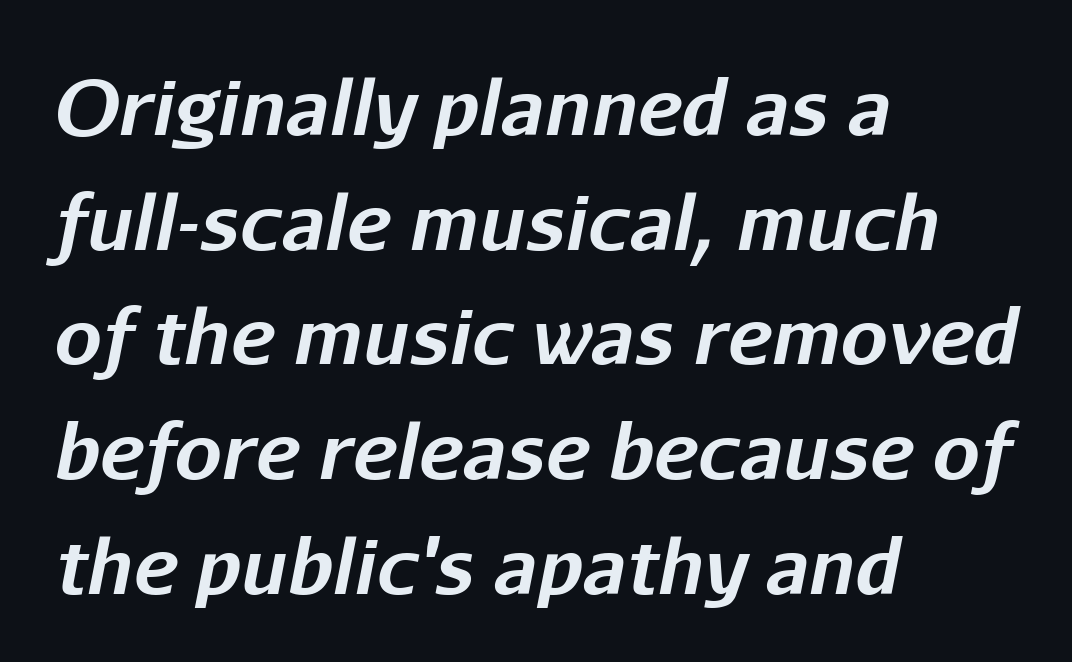
{"italic": "yes", "lean": "right", "slant_degrees": 11, "bold": "yes", "weight": "bold", "width": "normal", "stroke_contrast": "low", "x_height": "medium", "monospaced": "no", "underline": "no", "align": "left", "line_spacing": "normal", "line_spacing_ratio": 1.53, "letter_spacing": "normal", "letter_spacing_em": 0.0, "glyph_px": 75}
